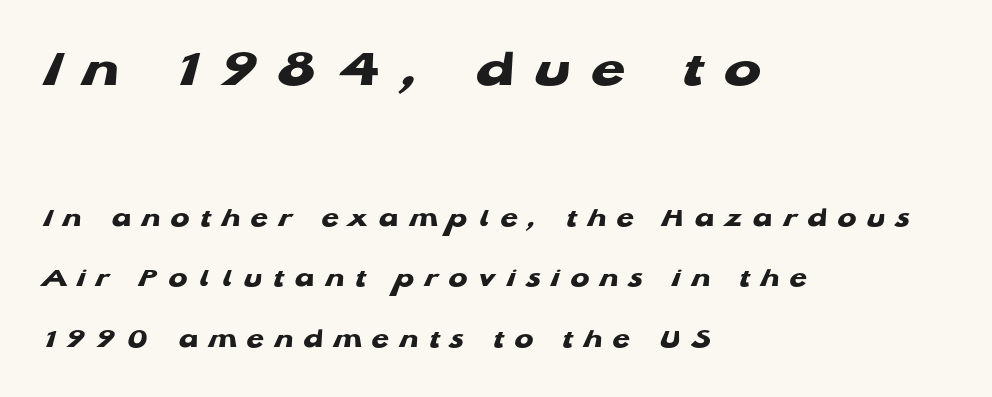
The image shows 55 px heavy, wide sans-serif type; set left-aligned, loose line spacing (2.15x), unusually wide letter spacing (+0.38 em), not underlined; the first (top) block is 1.96x larger; low stroke contrast and a medium x-height.
